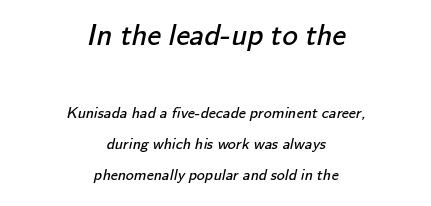
The image shows 31 px regular-weight sans-serif type; set centered, loose line spacing (1.94x), normal letter spacing, not underlined; the first (top) block is 1.94x larger; low stroke contrast and a small x-height.
